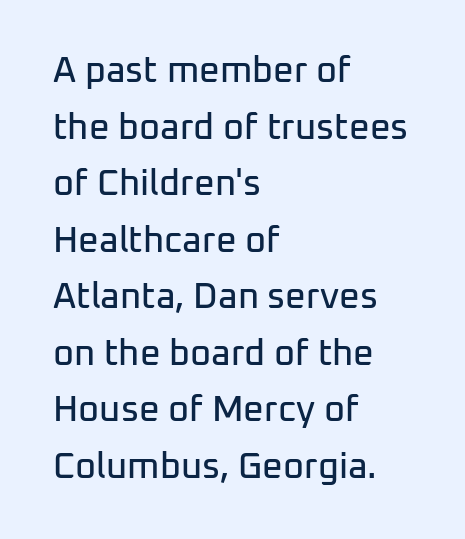
{"serif": "no", "italic": "no", "width": "normal", "stroke_contrast": "low", "x_height": "medium", "monospaced": "no", "underline": "no", "align": "left", "line_spacing": "normal", "line_spacing_ratio": 1.57, "letter_spacing": "normal", "letter_spacing_em": 0.0, "glyph_px": 36}
